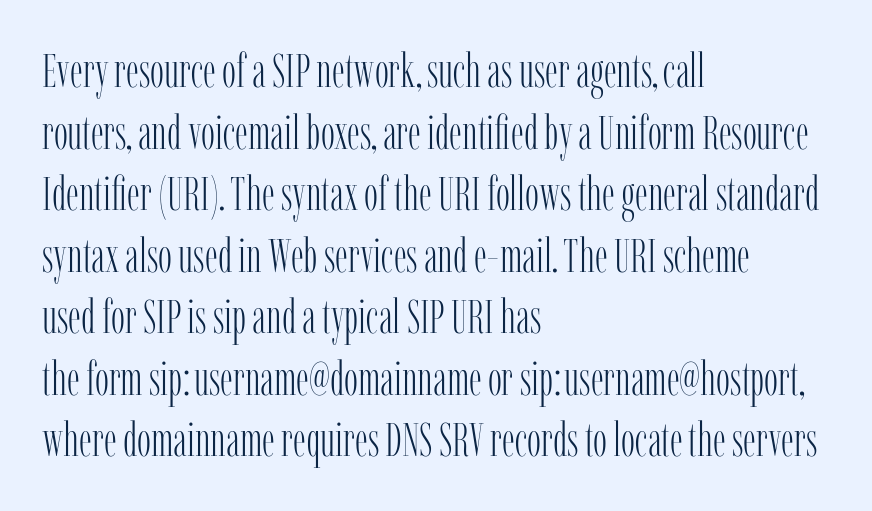
Anything drawn beneath the words? Only blank space. The font is comparable to plain body text, perhaps lighter. In CSS terms this would be text-align: left. What's the leading like? Ordinary, nothing unusual. The letters carry serifs — small finishing strokes at the ends of their stems.
